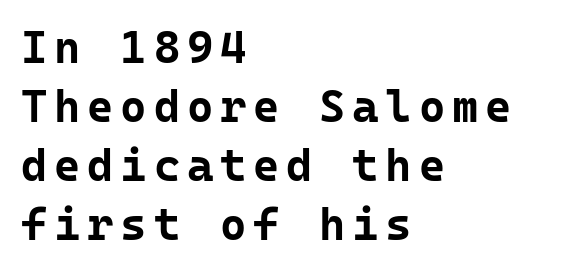
The image shows 45 px bold sans-serif type, upright, monospaced; set left-aligned, normal line spacing (1.31x), not underlined; low stroke contrast and a medium x-height.
